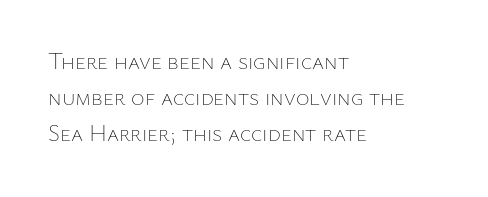
{"italic": "no", "bold": "no", "underline": "no", "align": "left", "line_spacing": "normal", "line_spacing_ratio": 1.57, "letter_spacing": "normal", "letter_spacing_em": 0.0, "glyph_px": 23}
